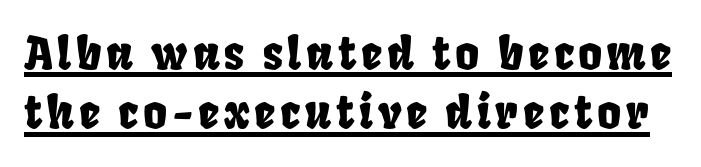
{"width": "condensed", "stroke_contrast": "low", "x_height": "large", "monospaced": "no", "underline": "yes", "line_spacing": "normal", "line_spacing_ratio": 1.29, "glyph_px": 46}
